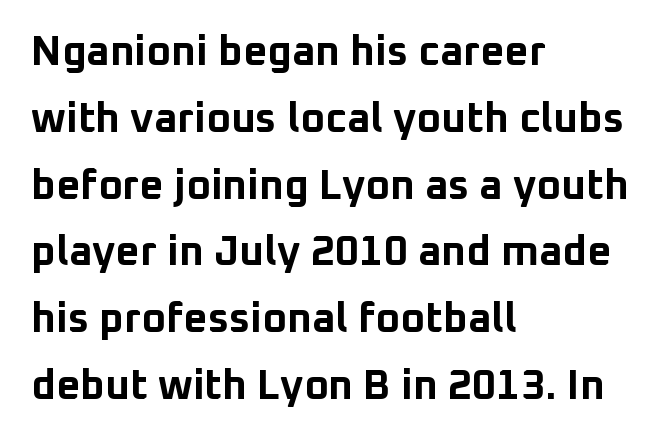
{"serif": "no", "italic": "no", "bold": "yes", "weight": "bold", "width": "normal", "stroke_contrast": "low", "x_height": "medium", "monospaced": "no", "underline": "no", "align": "left", "line_spacing": "normal", "line_spacing_ratio": 1.59, "letter_spacing": "normal", "letter_spacing_em": 0.0, "glyph_px": 42}
